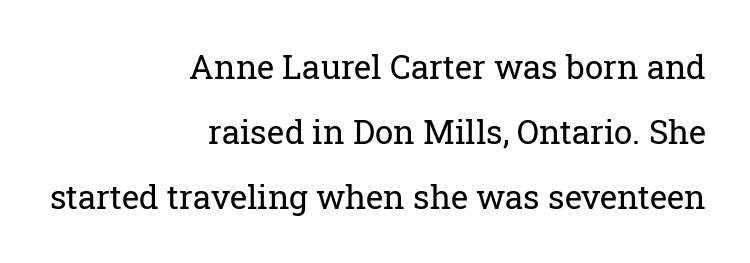
Letters have the restrained weight of plain body copy at most. Any mark beneath the type? The region is blank. The text was rendered using a seriffed face with decorative stroke endings. When letters stand straight like this, we call the style roman or upright. Character widths vary here, with narrow letters taking less room than wide ones. Observe the ordinary spacing: letters are neighbours, not strangers.
